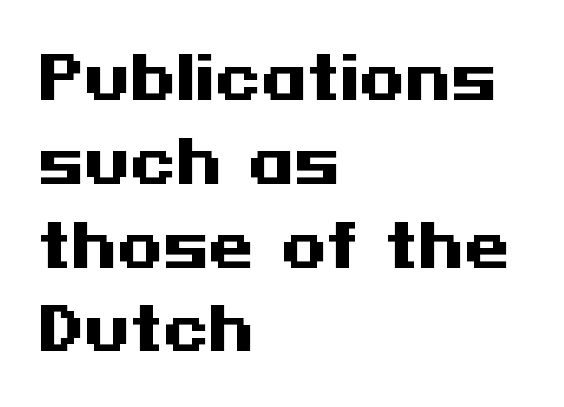
{"serif": "no", "italic": "no", "bold": "yes", "weight": "heavy", "width": "wide", "stroke_contrast": "medium", "x_height": "medium", "underline": "no", "align": "left", "line_spacing": "normal", "line_spacing_ratio": 1.42, "letter_spacing": "normal", "letter_spacing_em": 0.0, "glyph_px": 59}
